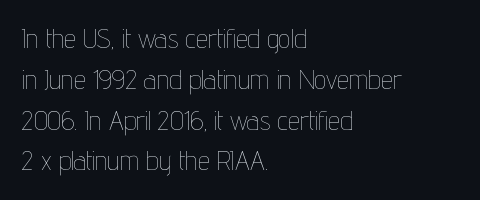
The image shows 27 px text type, upright; set left-aligned, normal line spacing (1.51x), normal letter spacing, not underlined.
